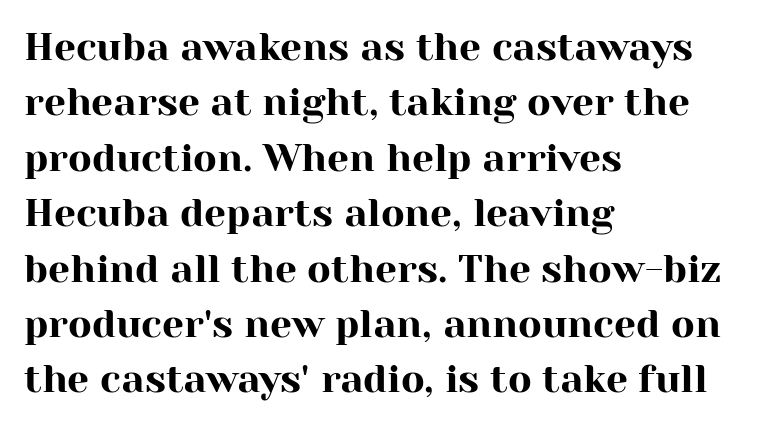
Q: Is the text italic (slanted)? A: No, it is upright.
Q: Is the typeface a serif or a sans-serif typeface? A: Serif.
Q: Is the text underlined? A: No.
Q: How is the paragraph aligned? A: Left-aligned.
Q: Is the spacing between letters normal or unusually wide? A: Normal.
Q: Is the spacing between lines tight, normal or loose? A: Normal.
Q: Width (condensed, normal, or wide)? A: Normal.
Q: Stroke contrast? A: High.
Q: x-height? A: Medium.
Q: Monospaced? A: No.
